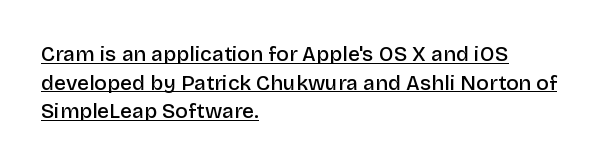
{"italic": "no", "bold": "semi", "underline": "yes", "align": "left", "line_spacing": "normal", "line_spacing_ratio": 1.36, "letter_spacing": "normal", "letter_spacing_em": 0.0, "glyph_px": 21}
